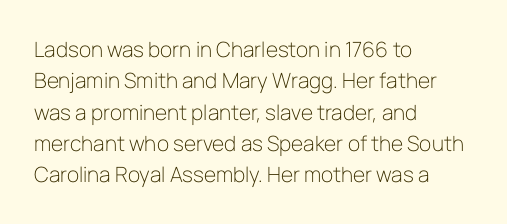
Q: Is the text bold? A: No.
Q: Is the text italic (slanted)? A: No, it is upright.
Q: Is the text underlined? A: No.
Q: How is the paragraph aligned? A: Left-aligned.
Q: Is the spacing between letters normal or unusually wide? A: Normal.
Q: Is the spacing between lines tight, normal or loose? A: Normal.
